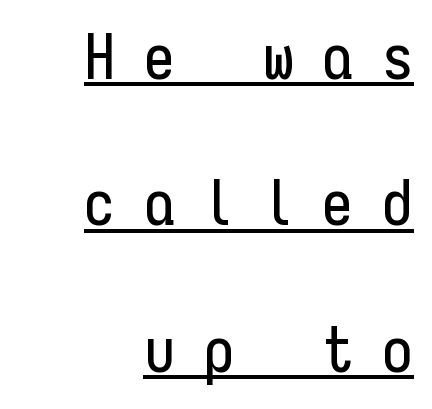
The image shows 62 px condensed sans-serif type, upright, monospaced; set right-aligned, loose line spacing (2.36x), unusually wide letter spacing (+0.46 em), underlined; low stroke contrast and a medium x-height.
